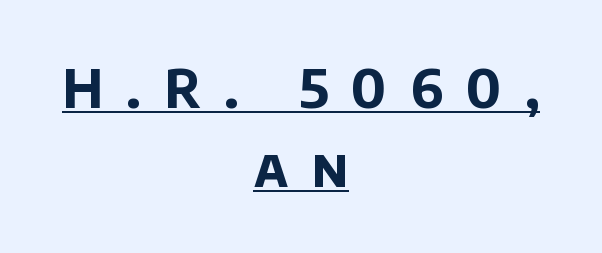
The image shows 53 px bold sans-serif type; set centered, normal line spacing (1.5x), unusually wide letter spacing (+0.44 em), underlined; low stroke contrast and a large x-height.
